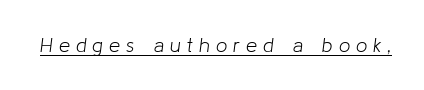
Q: Is the text bold? A: No.
Q: Is the text italic (slanted)? A: Yes, it leans right by about 8 degrees.
Q: Is the text underlined? A: Yes.
Q: Is the spacing between letters normal or unusually wide? A: Unusually wide.
